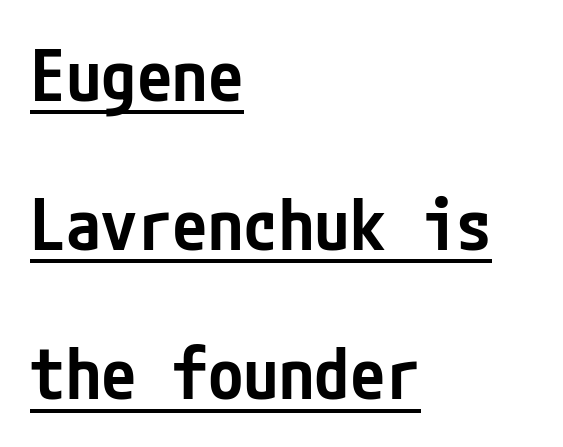
Q: Is the text bold? A: Semi-bold.
Q: Is the text italic (slanted)? A: No, it is upright.
Q: Is the typeface a serif or a sans-serif typeface? A: Sans-serif.
Q: Is the text underlined? A: Yes.
Q: How is the paragraph aligned? A: Left-aligned.
Q: Is the spacing between letters normal or unusually wide? A: Normal.
Q: Is the spacing between lines tight, normal or loose? A: Loose.
Q: Width (condensed, normal, or wide)? A: Condensed.
Q: Stroke contrast? A: Low.
Q: x-height? A: Medium.
